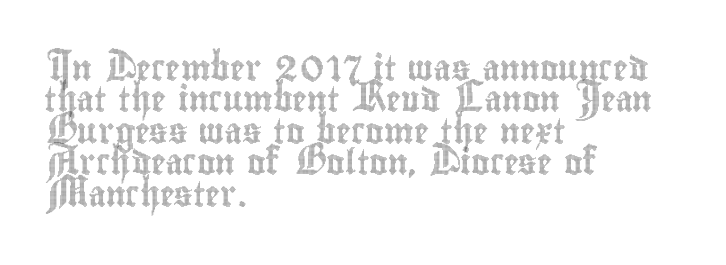
The space directly below the letters is spotless. Whoever set this chose a conventional vertical rhythm. The typesetter chose a ragged-right arrangement here. Posture: straight, roman, zero tilt. Standard letterfit; no display-style spreading of the glyphs.
